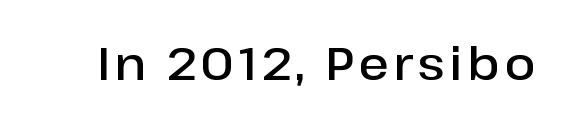
No italicization has been applied; the sample stays upright. This sample has the flowing, uneven cadence of proportional lettering. Nope, no serifs anywhere on these letters. Words float on clear page, feet unadorned.
